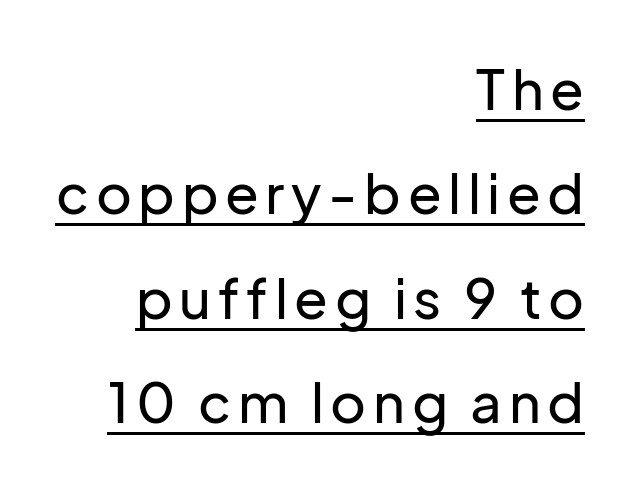
Like a heading marked for emphasis, these lines bear an underscore. Is this a fixed-width face? No — the glyphs have proportional, varying widths. Alignment: flush right. It's the straight-up-and-down kind of type. To sum up the face: it is a sans, with no serifs. Summary of vertical rhythm: relaxed, with wide interline spacing.
